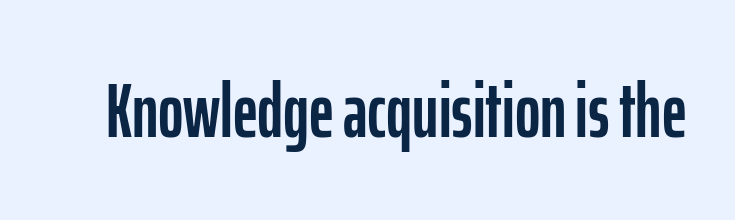
Q: Is the text italic (slanted)? A: No, it is upright.
Q: Is the typeface a serif or a sans-serif typeface? A: Sans-serif.
Q: Is the text underlined? A: No.
Q: Is the spacing between letters normal or unusually wide? A: Normal.
Q: Width (condensed, normal, or wide)? A: Condensed.
Q: Stroke contrast? A: Low.
Q: x-height? A: Medium.
Q: Monospaced? A: No.
